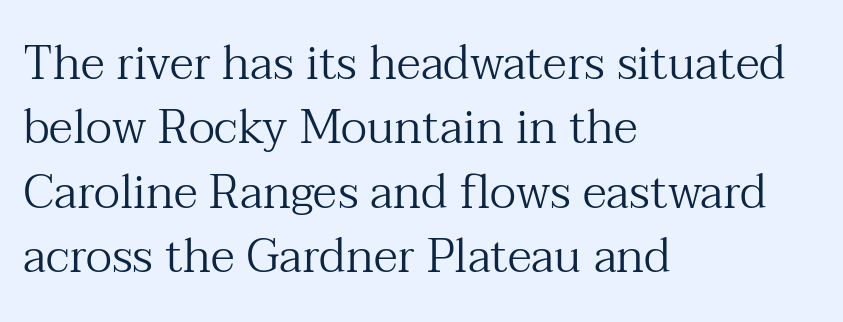
{"serif": "yes", "italic": "no", "bold": "no", "weight": "regular", "width": "normal", "stroke_contrast": "medium", "x_height": "medium", "monospaced": "no", "underline": "no", "align": "left", "line_spacing": "normal", "line_spacing_ratio": 1.37, "letter_spacing": "normal", "letter_spacing_em": 0.0, "glyph_px": 47}
